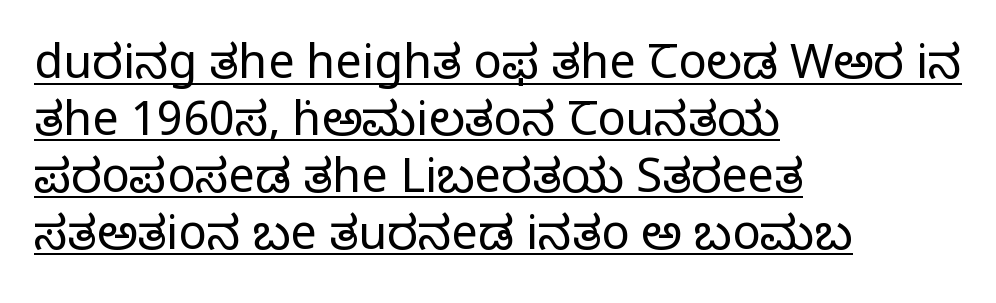
The image shows 47 px regular-weight serif type, upright; set left-aligned, line spacing 1.21x, normal letter spacing, underlined; low stroke contrast and a large x-height.
